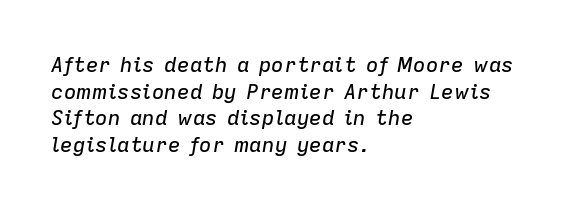
The image shows 21 px text type, italic (leaning right); set left-aligned, normal line spacing (1.27x), normal letter spacing, not underlined.
